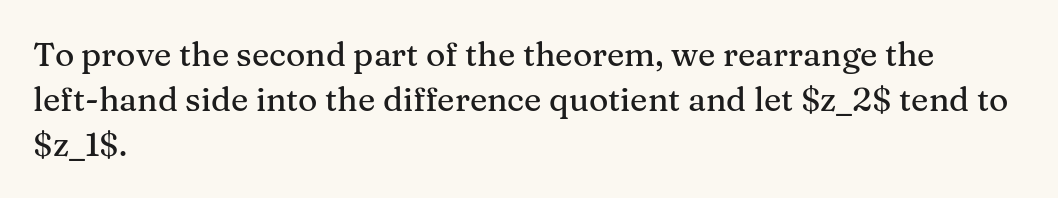
The image shows 33 px serif type, upright; set left-aligned, normal line spacing (1.36x), normal letter spacing, not underlined; medium stroke contrast and a medium x-height.
